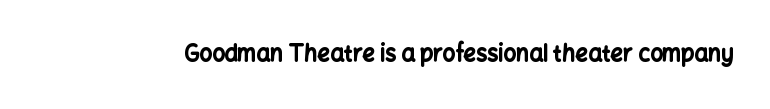
{"italic": "no", "bold": "yes", "underline": "no", "letter_spacing": "normal", "letter_spacing_em": 0.0, "glyph_px": 22}
